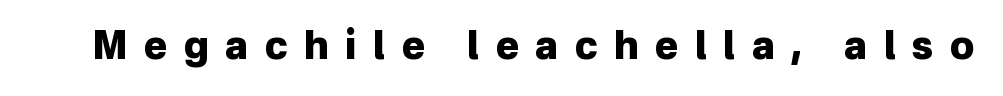
The letters are bold, with thick, heavy strokes. Here the designer chose a conventional face with non-uniform glyph widths. Short note: letters widely spaced. This is sans-serif lettering, the kind often seen on screens and signage.
